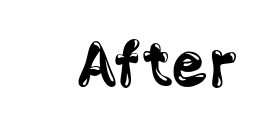
It's the straight-up-and-down kind of type. Glance below the letters and you will spot only blank space. The letterforms sit at book weight or below. This sample has the flowing, uneven cadence of proportional lettering. Short note: letters normally spaced. These lines are composed in type without serifs.
